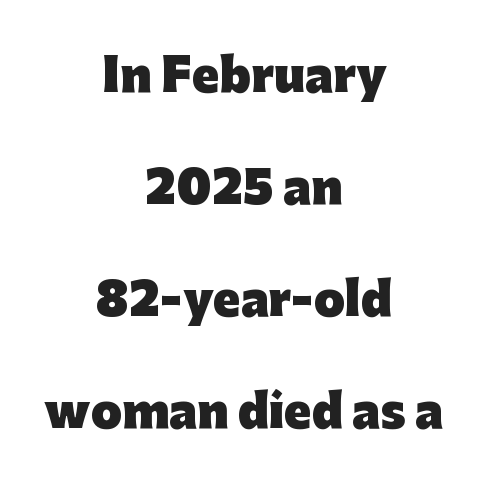
The image shows 45 px heavy sans-serif type, upright; set centered, loose line spacing (2.49x), normal letter spacing, not underlined; low stroke contrast and a medium x-height.
